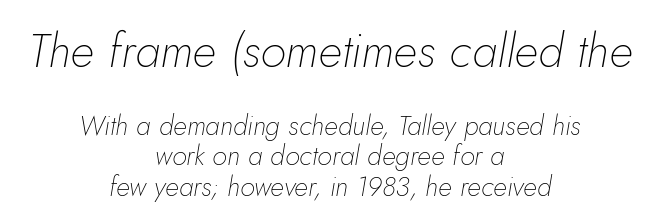
Q: Is the text bold? A: No.
Q: Is the text italic (slanted)? A: Yes, it leans right by about 5 degrees.
Q: Is the text underlined? A: No.
Q: How is the paragraph aligned? A: Centered.
Q: Is the spacing between letters normal or unusually wide? A: Normal.
Q: Is the spacing between lines tight, normal or loose? A: Tight.
Q: Which block of text is set in a larger size, the first (top) or the second (bottom)? A: The first (top) one.
Q: Width (condensed, normal, or wide)? A: Normal.
Q: Stroke contrast? A: Low.
Q: x-height? A: Small.
Q: Monospaced? A: No.
